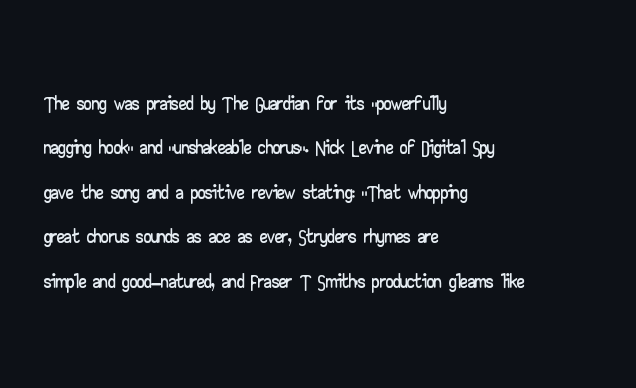
Q: Is the text italic (slanted)? A: No, it is upright.
Q: Is the typeface a serif or a sans-serif typeface? A: Sans-serif.
Q: Is the text underlined? A: No.
Q: How is the paragraph aligned? A: Left-aligned.
Q: Is the spacing between letters normal or unusually wide? A: Normal.
Q: Is the spacing between lines tight, normal or loose? A: Normal.
Q: Width (condensed, normal, or wide)? A: Wide.
Q: Stroke contrast? A: Low.
Q: x-height? A: Small.
Q: Monospaced? A: No.
